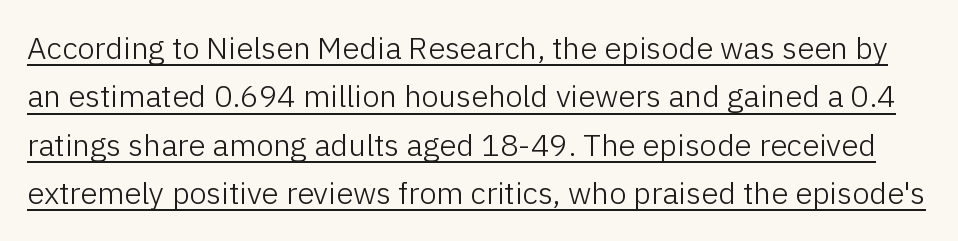
Q: Is the text bold? A: No.
Q: Is the text italic (slanted)? A: No, it is upright.
Q: Is the typeface a serif or a sans-serif typeface? A: Sans-serif.
Q: Is the text underlined? A: Yes.
Q: Is the spacing between letters normal or unusually wide? A: Normal.
Q: Is the spacing between lines tight, normal or loose? A: Normal.
Q: Width (condensed, normal, or wide)? A: Normal.
Q: Stroke contrast? A: Low.
Q: x-height? A: Medium.
Q: Monospaced? A: No.
